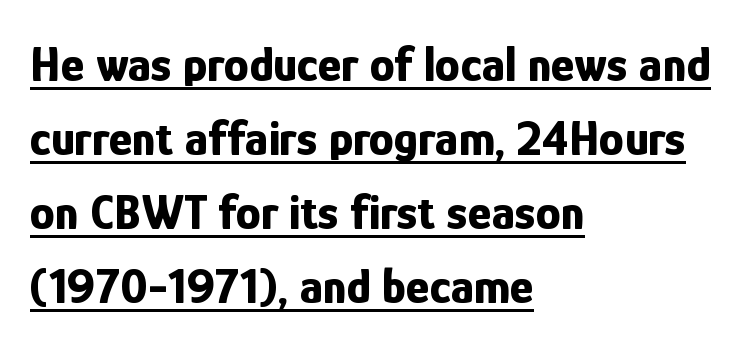
The passage shown is underscored from start to finish. Each letter keeps its own natural width here, so spacing adapts to shape. Reading down the column, the eye jumps a familiar distance to each next line. Unlike a traditional serif, this face leaves its strokes unadorned. Nothing unusual about the tracking: characters are spaced as the font intends.
